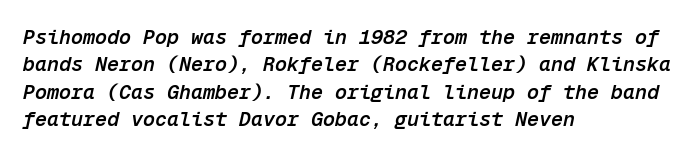
Honestly, there is no underline to notice here at all. The passage shown stacks its lines at a standard gap. The face used here is a semibold: visibly heavier than regular, lighter than bold. The letterforms sit shoulder to shoulder at normal distance. A typesetter would mark this as italic. A student would call this left alignment; a typographer would say flush left, rag right.
